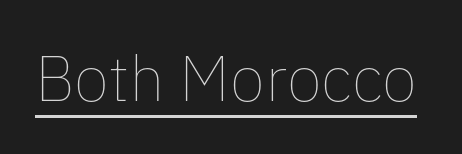
The image shows 64 px thin type, upright; set normal letter spacing, underlined; low stroke contrast and a medium x-height.
